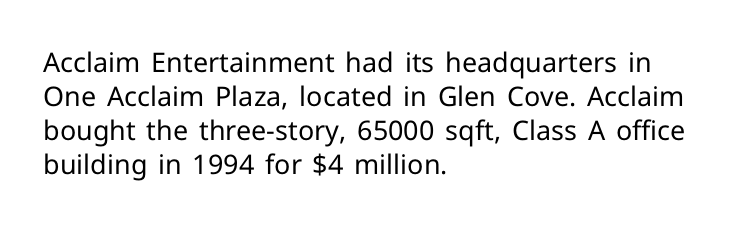
Vertically, the passage feels balanced, rows spaced as you'd expect. The strip under each line holds only bare page. Weight: in the light-to-regular range. Glyph-to-glyph distance matches everyday printed text.
